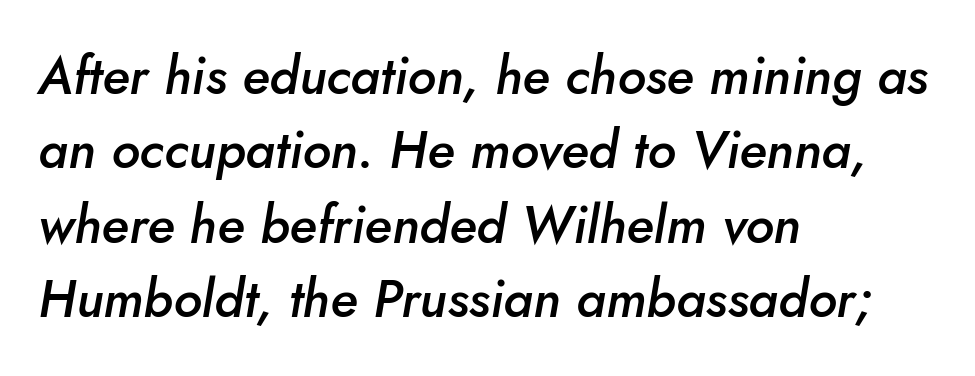
{"italic": "yes", "lean": "right", "slant_degrees": 5, "bold": "semi", "weight": "semibold", "width": "normal", "stroke_contrast": "low", "x_height": "small", "monospaced": "no", "underline": "no", "align": "left", "line_spacing": "normal", "line_spacing_ratio": 1.43, "letter_spacing": "normal", "letter_spacing_em": 0.0, "glyph_px": 52}
